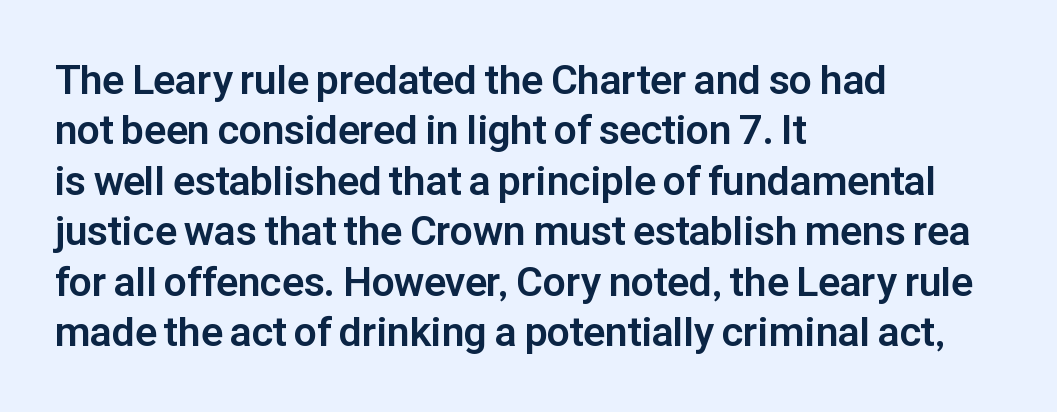
{"serif": "no", "italic": "no", "bold": "yes", "weight": "bold", "width": "normal", "stroke_contrast": "low", "x_height": "medium", "monospaced": "no", "underline": "no", "align": "left", "line_spacing_ratio": 1.23, "letter_spacing": "normal", "letter_spacing_em": 0.0, "glyph_px": 41}
